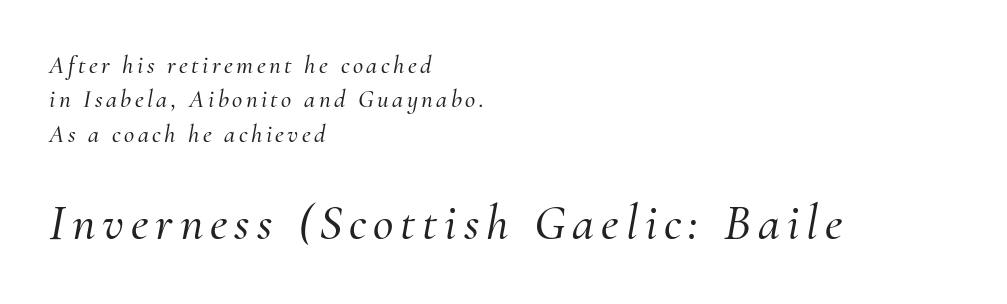
A normal amount of white space separates one row of letters from the next. The setting favours the left margin, as ordinary paragraphs usually do. Posture: slanted. You could not count columns in this text — the font is proportionally spaced. To sum up the face: it has serifs.
